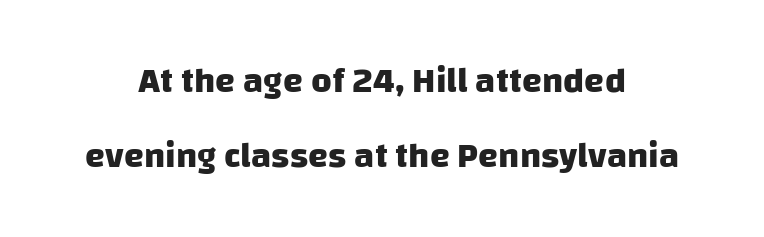
Q: Is the text bold? A: Yes.
Q: Is the typeface a serif or a sans-serif typeface? A: Sans-serif.
Q: Is the text underlined? A: No.
Q: Is the spacing between letters normal or unusually wide? A: Normal.
Q: Is the spacing between lines tight, normal or loose? A: Loose.
Q: Width (condensed, normal, or wide)? A: Normal.
Q: Stroke contrast? A: Low.
Q: x-height? A: Large.
Q: Monospaced? A: No.
